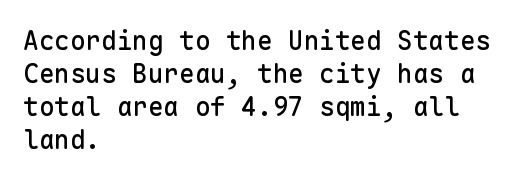
{"italic": "no", "underline": "no", "align": "left", "line_spacing": "normal", "line_spacing_ratio": 1.27, "letter_spacing": "normal", "letter_spacing_em": 0.0, "glyph_px": 26}
